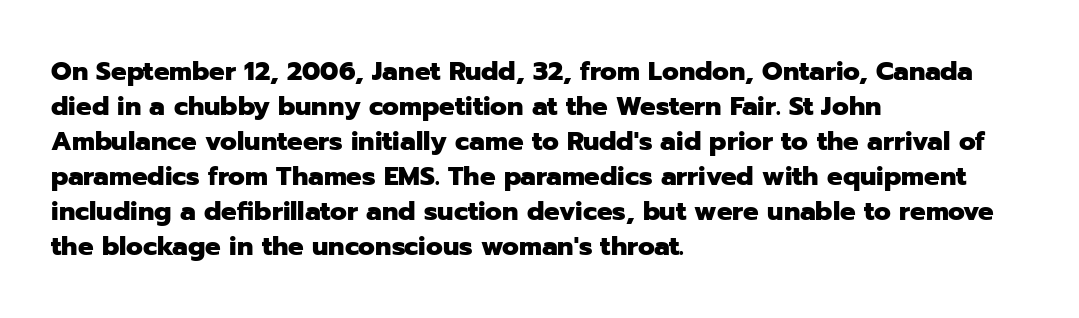
Q: Is the text bold? A: Yes.
Q: Is the text italic (slanted)? A: No, it is upright.
Q: Is the text underlined? A: No.
Q: How is the paragraph aligned? A: Left-aligned.
Q: Is the spacing between letters normal or unusually wide? A: Normal.
Q: Is the spacing between lines tight, normal or loose? A: Normal.
